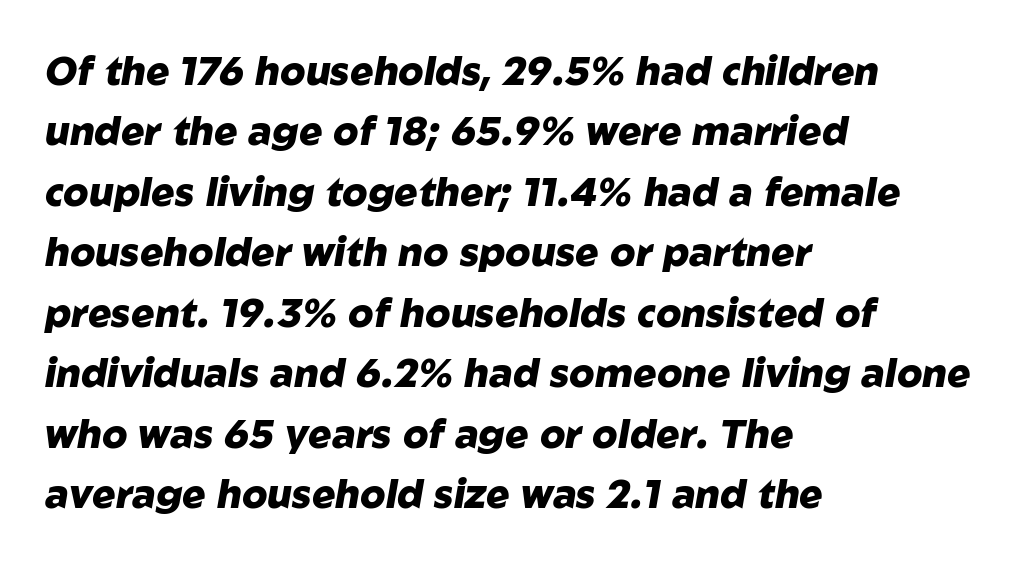
{"italic": "yes", "lean": "right", "slant_degrees": 10, "bold": "yes", "weight": "heavy", "width": "normal", "stroke_contrast": "low", "x_height": "medium", "monospaced": "no", "underline": "no", "align": "left", "line_spacing": "normal", "line_spacing_ratio": 1.55, "letter_spacing": "normal", "letter_spacing_em": 0.0, "glyph_px": 39}
